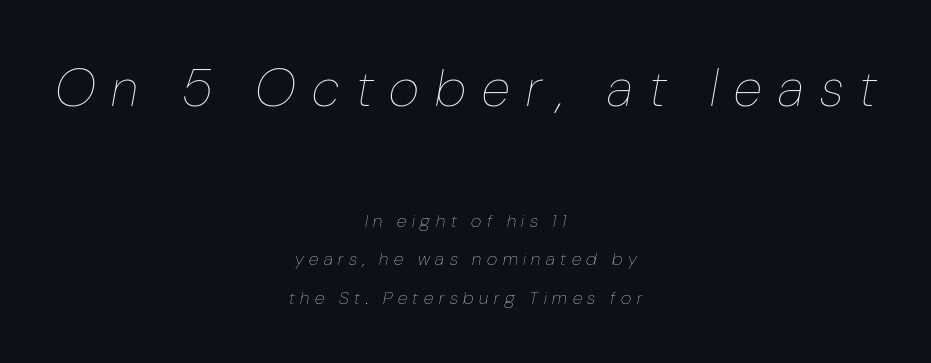
Q: Is the text bold? A: No.
Q: Is the text italic (slanted)? A: Yes, it leans right by about 10 degrees.
Q: Is the text underlined? A: No.
Q: How is the paragraph aligned? A: Centered.
Q: Is the spacing between letters normal or unusually wide? A: Unusually wide.
Q: Is the spacing between lines tight, normal or loose? A: Loose.
Q: Which block of text is set in a larger size, the first (top) or the second (bottom)? A: The first (top) one.
Q: Width (condensed, normal, or wide)? A: Condensed.
Q: Stroke contrast? A: Low.
Q: x-height? A: Medium.
Q: Monospaced? A: No.
